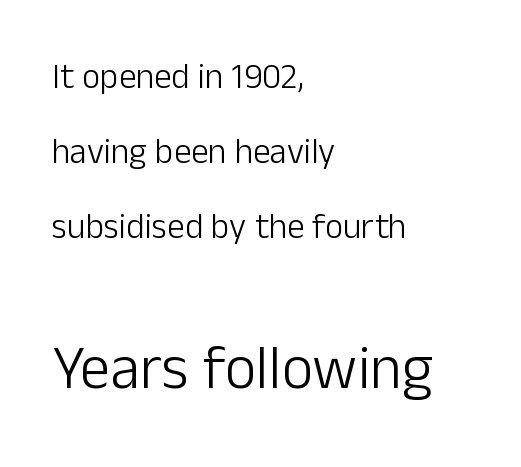
Q: Is the text bold? A: No.
Q: Is the text italic (slanted)? A: No, it is upright.
Q: Is the typeface a serif or a sans-serif typeface? A: Sans-serif.
Q: Is the text underlined? A: No.
Q: How is the paragraph aligned? A: Left-aligned.
Q: Is the spacing between letters normal or unusually wide? A: Normal.
Q: Is the spacing between lines tight, normal or loose? A: Loose.
Q: Which block of text is set in a larger size, the first (top) or the second (bottom)? A: The second (bottom) one.
Q: Width (condensed, normal, or wide)? A: Normal.
Q: Stroke contrast? A: Low.
Q: x-height? A: Medium.
Q: Monospaced? A: No.
